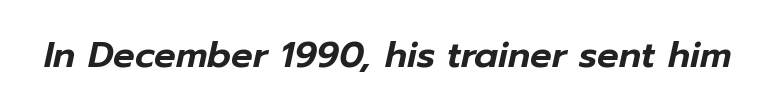
Caption: standard tracking, unaltered. Check under the words: just untouched page. These lines are rendered in a variable-pitch font. The face used here has a pronounced slope to its letters.
